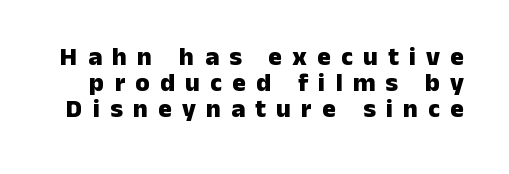
The image shows 26 px bold type, upright; set tight line spacing (1.0x), unusually wide letter spacing (+0.39 em), not underlined.
